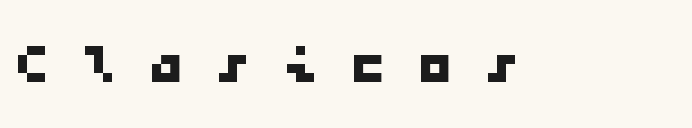
{"serif": "no", "width": "wide", "stroke_contrast": "low", "x_height": "medium", "monospaced": "yes", "underline": "no", "letter_spacing": "wide", "letter_spacing_em": 0.42, "glyph_px": 73}
